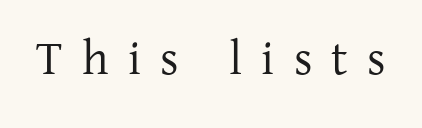
The image shows 48 px serif type, upright; set unusually wide letter spacing (+0.4 em), not underlined; low stroke contrast and a medium x-height.
